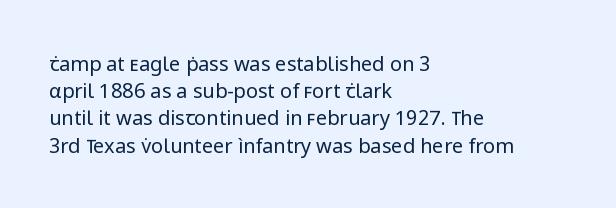
{"italic": "no", "bold": "no", "underline": "no", "align": "left", "line_spacing": "normal", "line_spacing_ratio": 1.36, "letter_spacing": "normal", "letter_spacing_em": 0.0, "glyph_px": 20}
